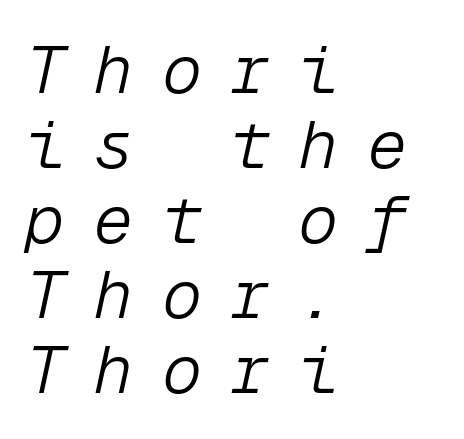
Is the type slanted? Yes — the strokes lean at a clear angle. Glance below the letters and you will spot only blank space. In CSS terms this would be text-align: left. Does the leading feel generous? Not at all — it's pinched. Someone cranked the tracking dial way up on this one.
